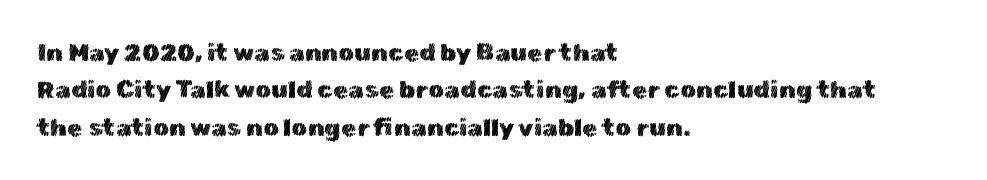
Q: Is the text italic (slanted)? A: No, it is upright.
Q: Is the text underlined? A: No.
Q: How is the paragraph aligned? A: Left-aligned.
Q: Is the spacing between letters normal or unusually wide? A: Normal.
Q: Is the spacing between lines tight, normal or loose? A: Normal.
